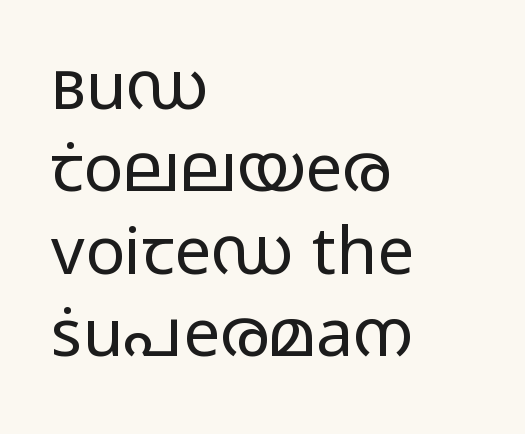
The image shows 66 px regular-weight, wide sans-serif type, upright; set left-aligned, normal line spacing (1.25x), normal letter spacing, not underlined; low stroke contrast and a medium x-height.
